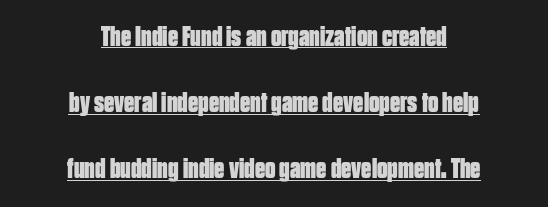
The image shows 29 px bold, condensed sans-serif type, upright; set centered, loose line spacing (2.28x), normal letter spacing, underlined; low stroke contrast and a large x-height.
